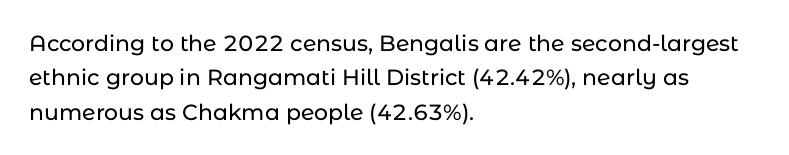
Teacher's note: observe the even left margin — that is flush-left alignment. The passage shown has conventional tracking throughout. It's the straight-up-and-down kind of type. The block of text has a typical density, with ordinary space between rows. The area under the type is left untouched.
